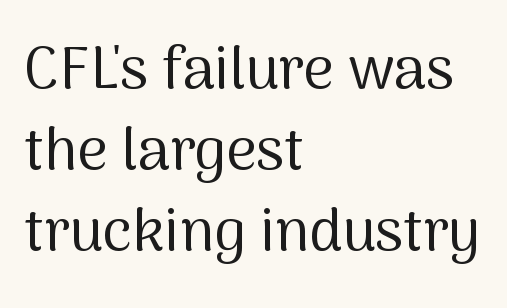
{"serif": "no", "italic": "no", "bold": "no", "weight": "regular", "width": "normal", "stroke_contrast": "medium", "x_height": "medium", "monospaced": "no", "underline": "no", "align": "left", "line_spacing": "normal", "line_spacing_ratio": 1.37, "letter_spacing": "normal", "letter_spacing_em": 0.0, "glyph_px": 59}
